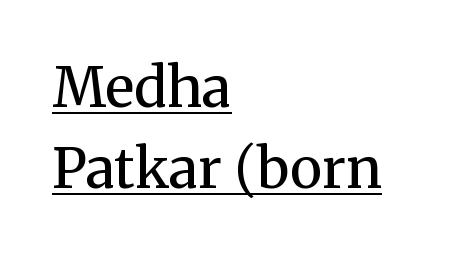
Q: Is the text bold? A: No.
Q: Is the text italic (slanted)? A: No, it is upright.
Q: Is the typeface a serif or a sans-serif typeface? A: Serif.
Q: Is the text underlined? A: Yes.
Q: How is the paragraph aligned? A: Left-aligned.
Q: Is the spacing between letters normal or unusually wide? A: Normal.
Q: Is the spacing between lines tight, normal or loose? A: Normal.
Q: Width (condensed, normal, or wide)? A: Normal.
Q: Stroke contrast? A: Medium.
Q: x-height? A: Medium.
Q: Monospaced? A: No.
